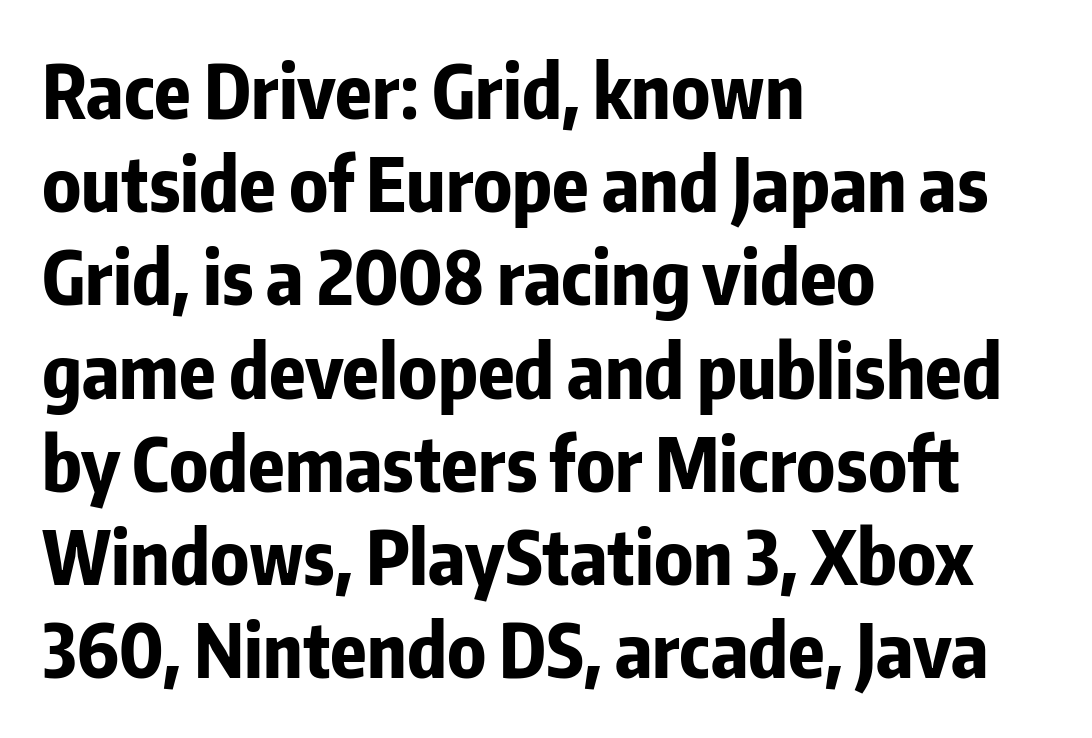
The image shows 74 px bold, condensed sans-serif type, upright; set left-aligned, normal line spacing (1.26x), normal letter spacing, not underlined; low stroke contrast and a medium x-height.
